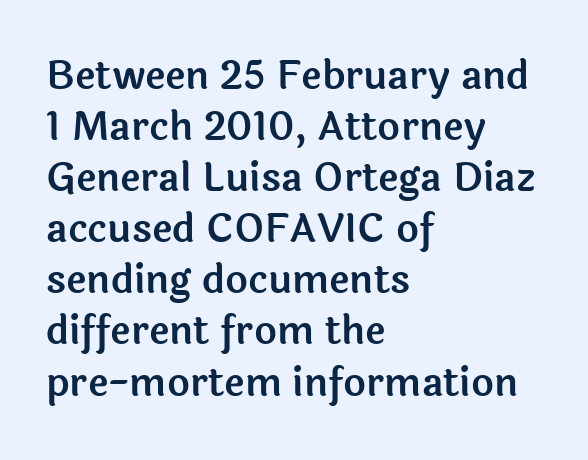
{"serif": "no", "italic": "no", "width": "normal", "x_height": "medium", "monospaced": "no", "underline": "no", "align": "left", "line_spacing": "normal", "line_spacing_ratio": 1.31, "letter_spacing": "normal", "letter_spacing_em": 0.0, "glyph_px": 39}
